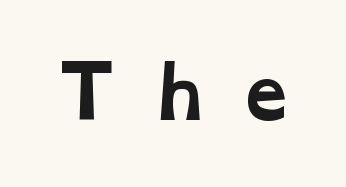
Q: Is the text bold? A: Yes.
Q: Is the typeface a serif or a sans-serif typeface? A: Serif.
Q: Is the text underlined? A: No.
Q: Is the spacing between letters normal or unusually wide? A: Unusually wide.
Q: Width (condensed, normal, or wide)? A: Wide.
Q: Stroke contrast? A: Low.
Q: x-height? A: Medium.
Q: Monospaced? A: No.
